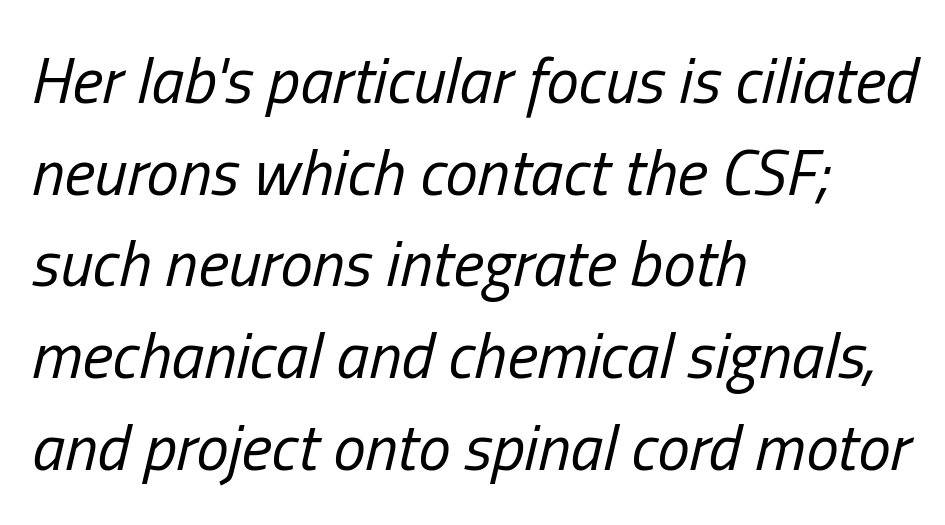
The image shows 65 px regular-weight, condensed type, italic (leaning right); set left-aligned, normal line spacing (1.41x), normal letter spacing, not underlined; low stroke contrast and a medium x-height.
